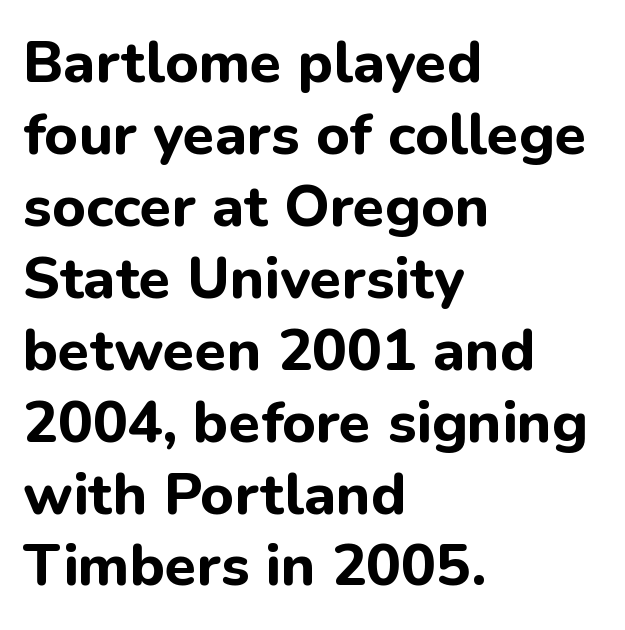
{"serif": "no", "italic": "no", "bold": "yes", "weight": "bold", "width": "normal", "stroke_contrast": "low", "x_height": "medium", "monospaced": "no", "underline": "no", "align": "left", "line_spacing_ratio": 1.24, "letter_spacing": "normal", "letter_spacing_em": 0.0, "glyph_px": 58}
